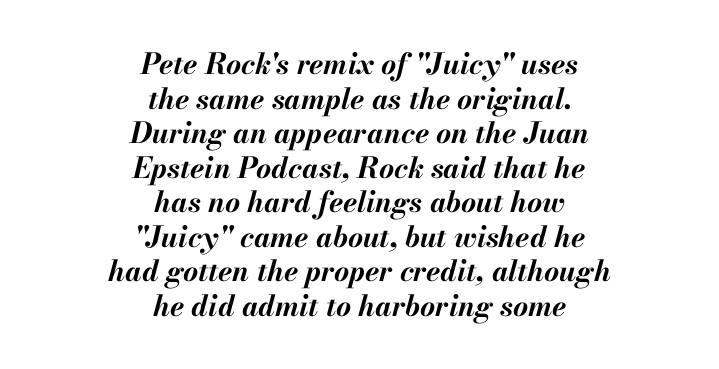
What weight is shown? A full bold with thick strokes. Designer's note — italics engaged. Default kerning and tracking; the words read as compact shapes. Is the block centered? Yes — each line is placed symmetrically about the middle. Note the varied advance widths — an 'i' is clearly narrower than an 'm'.
